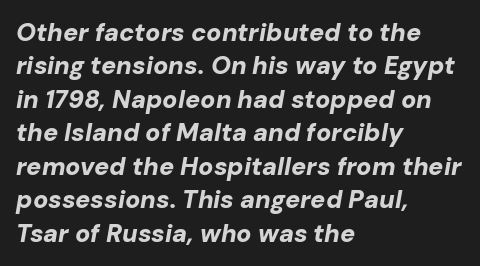
Q: Is the text bold? A: Yes.
Q: Is the text italic (slanted)? A: Yes, it leans right by about 10 degrees.
Q: Is the text underlined? A: No.
Q: How is the paragraph aligned? A: Left-aligned.
Q: Is the spacing between letters normal or unusually wide? A: Normal.
Q: Is the spacing between lines tight, normal or loose? A: Normal.
